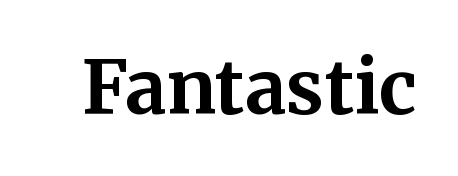
Q: Is the text bold? A: Yes.
Q: Is the text italic (slanted)? A: No, it is upright.
Q: Is the typeface a serif or a sans-serif typeface? A: Serif.
Q: Is the text underlined? A: No.
Q: Is the spacing between letters normal or unusually wide? A: Normal.
Q: Width (condensed, normal, or wide)? A: Normal.
Q: Stroke contrast? A: Medium.
Q: x-height? A: Medium.
Q: Monospaced? A: No.
